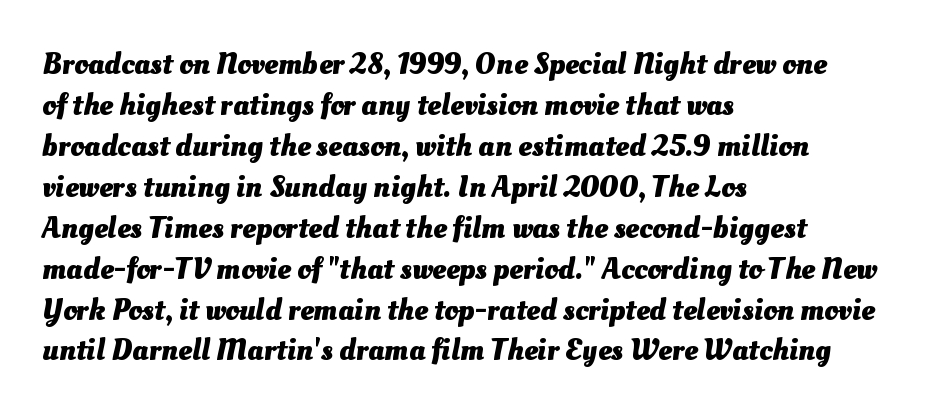
{"bold": "yes", "weight": "heavy", "width": "normal", "stroke_contrast": "medium", "x_height": "small", "monospaced": "no", "underline": "no", "align": "left", "line_spacing": "normal", "line_spacing_ratio": 1.32, "letter_spacing": "normal", "letter_spacing_em": 0.0, "glyph_px": 31}
